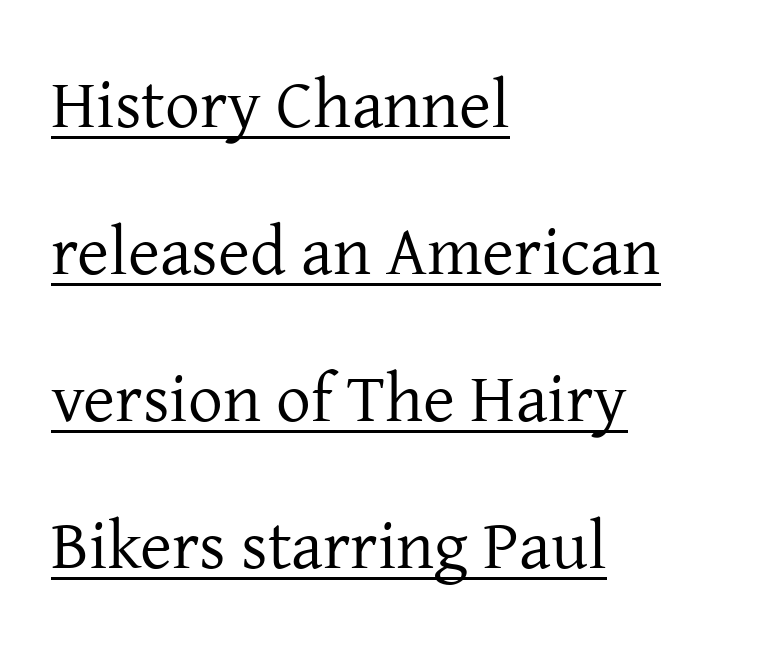
The typesetting does not lean heavy: it is not bold. Are there feet on the stems? There are — it's a serif. Left-aligned paragraph, ragged on the right. The letterforms sit shoulder to shoulder at normal distance. Students, observe: this is what heavily led, spacious text looks like. You could not count columns in this text — the font is proportionally spaced.
